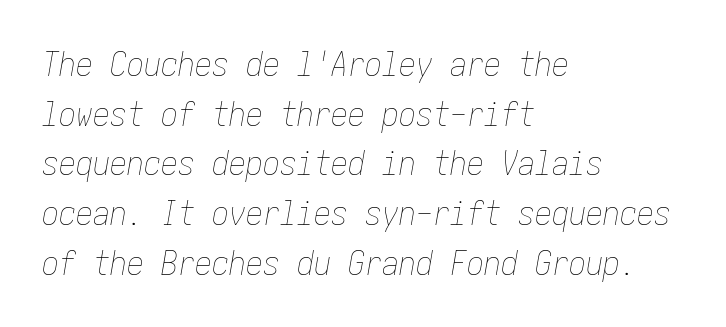
Q: Is the text bold? A: No.
Q: Is the text italic (slanted)? A: Yes, it leans right by about 10 degrees.
Q: Is the text underlined? A: No.
Q: How is the paragraph aligned? A: Left-aligned.
Q: Is the spacing between letters normal or unusually wide? A: Normal.
Q: Is the spacing between lines tight, normal or loose? A: Normal.
Q: Width (condensed, normal, or wide)? A: Condensed.
Q: Stroke contrast? A: Low.
Q: x-height? A: Medium.
